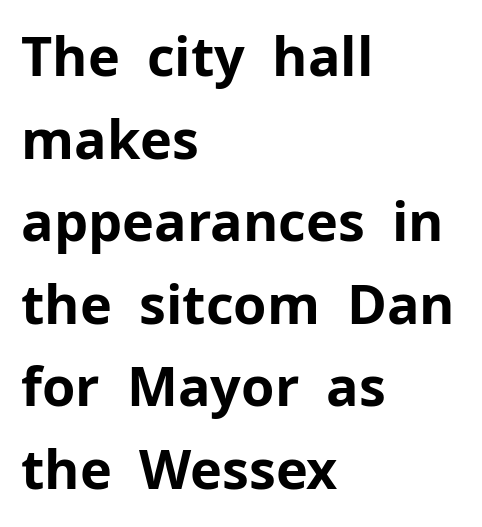
The image shows 54 px bold sans-serif type, upright; set left-aligned, normal line spacing (1.53x), normal letter spacing, not underlined; low stroke contrast and a medium x-height.
